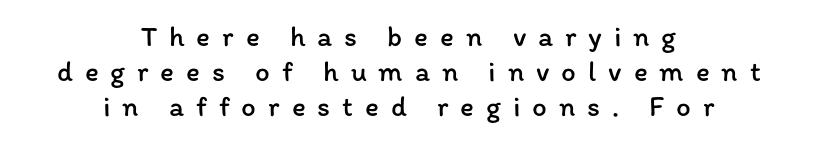
{"italic": "no", "bold": "no", "weight": "regular", "width": "normal", "stroke_contrast": "low", "x_height": "medium", "monospaced": "no", "underline": "no", "align": "center", "line_spacing_ratio": 1.2, "letter_spacing": "wide", "letter_spacing_em": 0.41, "glyph_px": 29}
